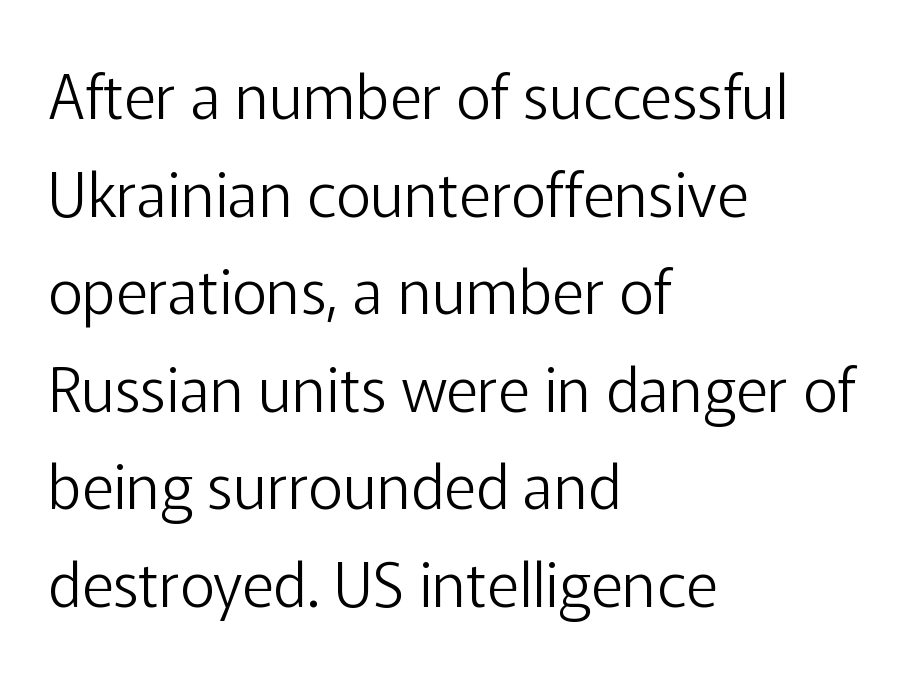
The image shows 61 px light sans-serif type, upright; set left-aligned, normal line spacing (1.6x), normal letter spacing, not underlined; low stroke contrast and a medium x-height.
